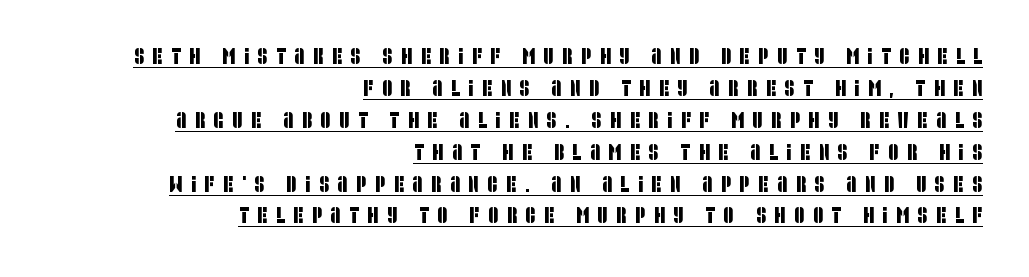
Q: Is the text underlined? A: Yes.
Q: How is the paragraph aligned? A: Right-aligned.
Q: Is the spacing between letters normal or unusually wide? A: Unusually wide.
Q: Is the spacing between lines tight, normal or loose? A: Normal.
